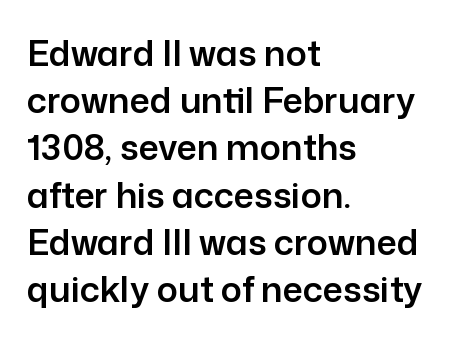
{"serif": "no", "italic": "no", "width": "normal", "stroke_contrast": "low", "x_height": "medium", "monospaced": "no", "underline": "no", "align": "left", "line_spacing": "normal", "line_spacing_ratio": 1.35, "letter_spacing": "normal", "letter_spacing_em": 0.0, "glyph_px": 35}
